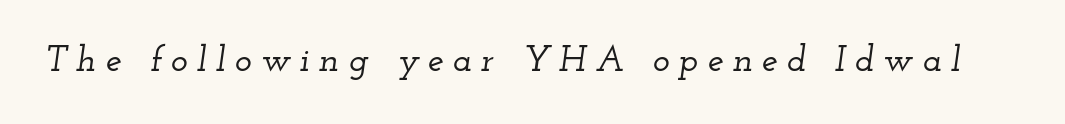
Q: Is the text italic (slanted)? A: Yes, it leans right by about 12 degrees.
Q: Is the typeface a serif or a sans-serif typeface? A: Serif.
Q: Is the text underlined? A: No.
Q: Is the spacing between letters normal or unusually wide? A: Unusually wide.
Q: Width (condensed, normal, or wide)? A: Wide.
Q: Stroke contrast? A: Low.
Q: x-height? A: Small.
Q: Monospaced? A: No.
